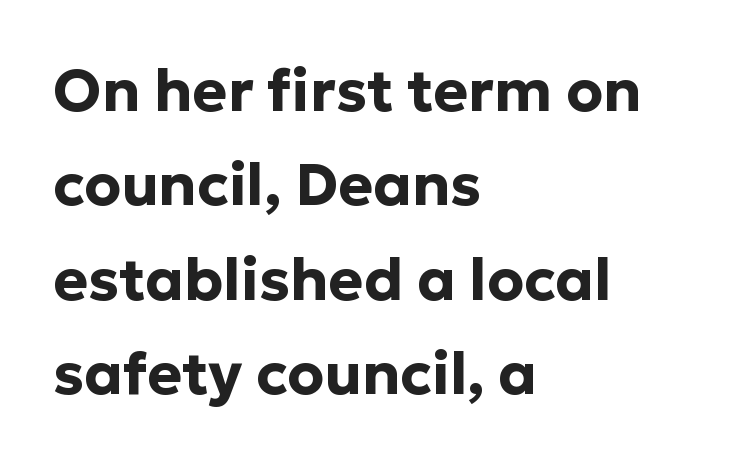
Q: Is the text bold? A: Yes.
Q: Is the text italic (slanted)? A: No, it is upright.
Q: Is the typeface a serif or a sans-serif typeface? A: Sans-serif.
Q: Is the text underlined? A: No.
Q: How is the paragraph aligned? A: Left-aligned.
Q: Is the spacing between letters normal or unusually wide? A: Normal.
Q: Is the spacing between lines tight, normal or loose? A: Normal.
Q: Width (condensed, normal, or wide)? A: Normal.
Q: Stroke contrast? A: Low.
Q: x-height? A: Medium.
Q: Monospaced? A: No.
